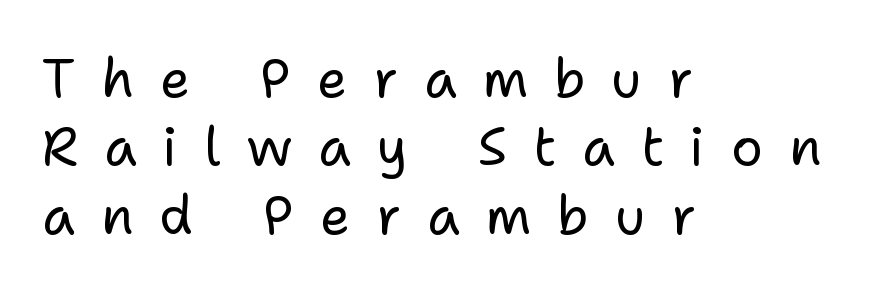
Q: Is the text bold? A: No.
Q: Is the text italic (slanted)? A: No, it is upright.
Q: Is the typeface a serif or a sans-serif typeface? A: Sans-serif.
Q: Is the text underlined? A: No.
Q: How is the paragraph aligned? A: Left-aligned.
Q: Is the spacing between letters normal or unusually wide? A: Unusually wide.
Q: Is the spacing between lines tight, normal or loose? A: Normal.
Q: Width (condensed, normal, or wide)? A: Normal.
Q: Stroke contrast? A: Low.
Q: x-height? A: Medium.
Q: Monospaced? A: No.
